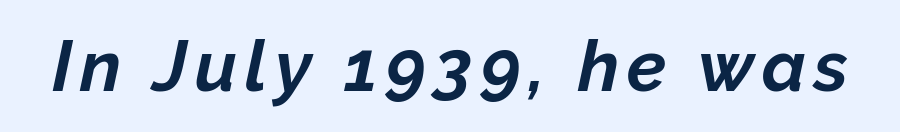
{"italic": "yes", "lean": "right", "slant_degrees": 12, "bold": "yes", "weight": "bold", "width": "normal", "stroke_contrast": "low", "x_height": "medium", "monospaced": "no", "underline": "no", "glyph_px": 71}
